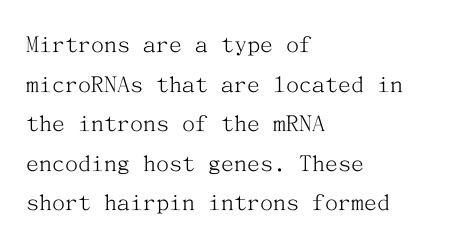
The block of text has a typical density, with ordinary space between rows. The line texture is even and compact thanks to regular tracking. Nothing heavy about these letters — not bold at all. Which margin do the lines hug? The left one — the right edge is uneven.
